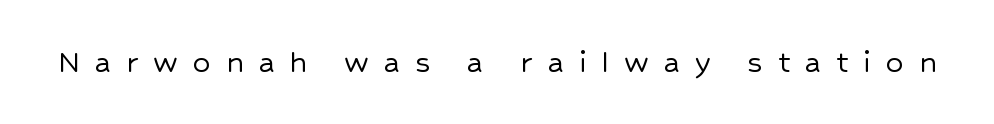
{"serif": "no", "italic": "no", "width": "normal", "stroke_contrast": "low", "x_height": "medium", "monospaced": "no", "underline": "no", "letter_spacing": "wide", "letter_spacing_em": 0.43, "glyph_px": 35}
